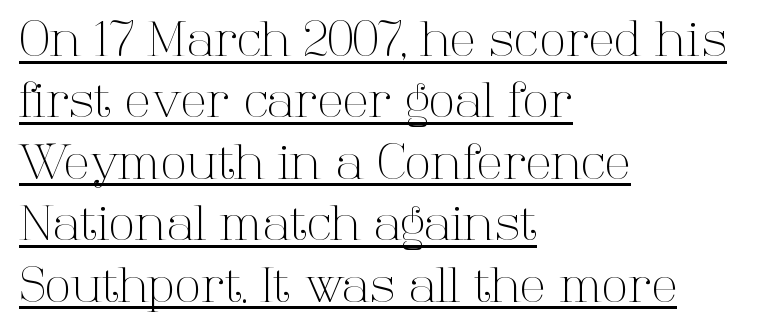
{"serif": "yes", "italic": "no", "bold": "no", "weight": "light", "width": "normal", "stroke_contrast": "high", "x_height": "medium", "monospaced": "no", "underline": "yes", "align": "left", "line_spacing": "normal", "line_spacing_ratio": 1.28, "letter_spacing": "normal", "letter_spacing_em": 0.0, "glyph_px": 48}
